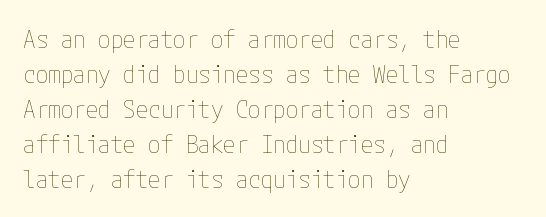
{"italic": "no", "bold": "no", "underline": "no", "align": "left", "line_spacing": "normal", "line_spacing_ratio": 1.4, "letter_spacing": "normal", "letter_spacing_em": 0.0, "glyph_px": 25}
